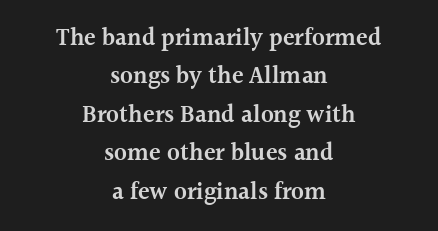
Posture: vertical. Each row of text sits above clean, open space. As a designer I'd log this as weight 600, semibold. In CSS terms this would be text-align: center.
